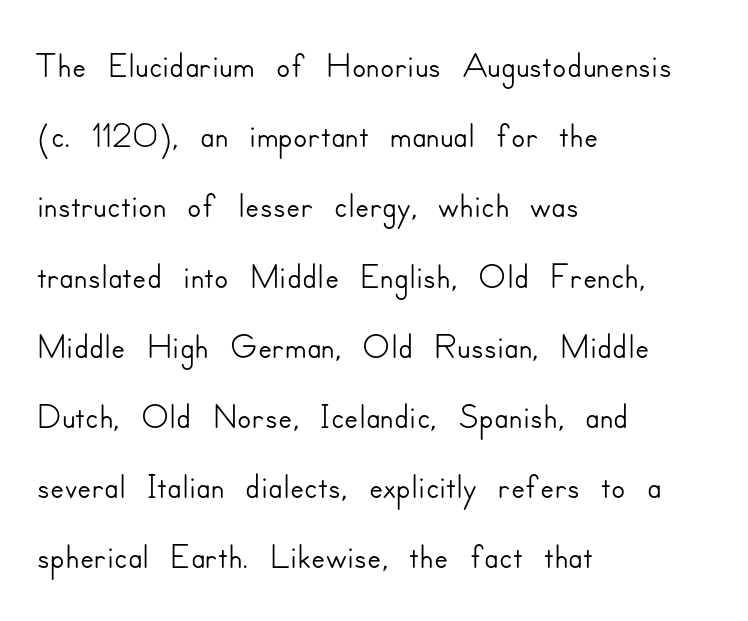
{"serif": "no", "italic": "no", "width": "normal", "stroke_contrast": "low", "x_height": "small", "monospaced": "no", "underline": "no", "align": "left", "line_spacing": "normal", "line_spacing_ratio": 1.35, "letter_spacing": "normal", "letter_spacing_em": 0.0, "glyph_px": 52}
